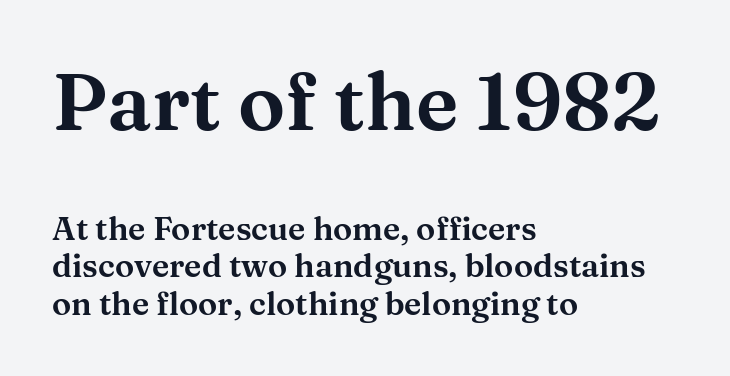
Observe the serifs anchoring each vertical stroke in this sample. Visually the block forms a straight wall on the left and a jagged coastline on the right. Here the designer chose a conventional face with non-uniform glyph widths. Has an underline been added? It has not. The type sits square on the baseline with zero lean. The letterforms sit shoulder to shoulder at normal distance.
